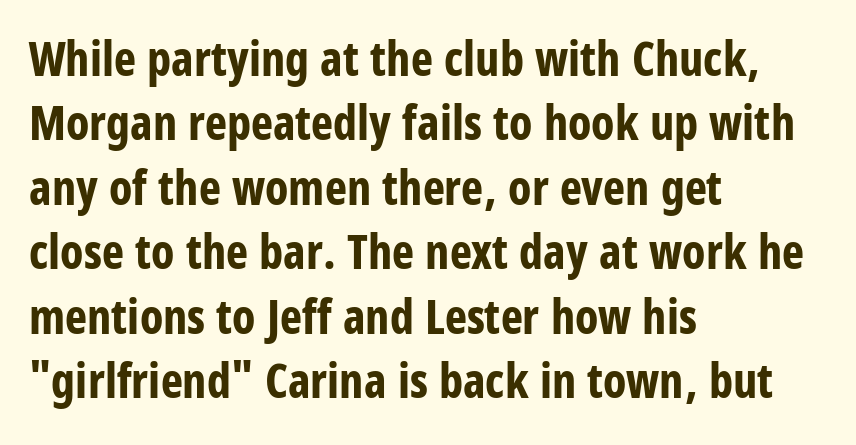
Q: Is the text bold? A: Yes.
Q: Is the text italic (slanted)? A: No, it is upright.
Q: Is the typeface a serif or a sans-serif typeface? A: Sans-serif.
Q: Is the text underlined? A: No.
Q: How is the paragraph aligned? A: Left-aligned.
Q: Is the spacing between letters normal or unusually wide? A: Normal.
Q: Is the spacing between lines tight, normal or loose? A: Normal.
Q: Width (condensed, normal, or wide)? A: Condensed.
Q: Stroke contrast? A: Low.
Q: x-height? A: Large.
Q: Monospaced? A: No.
